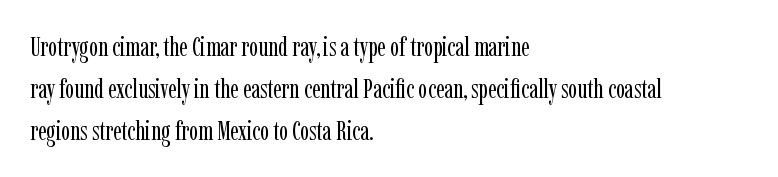
{"italic": "no", "bold": "no", "underline": "no", "align": "left", "line_spacing": "normal", "line_spacing_ratio": 1.55, "letter_spacing": "normal", "letter_spacing_em": 0.0, "glyph_px": 27}
